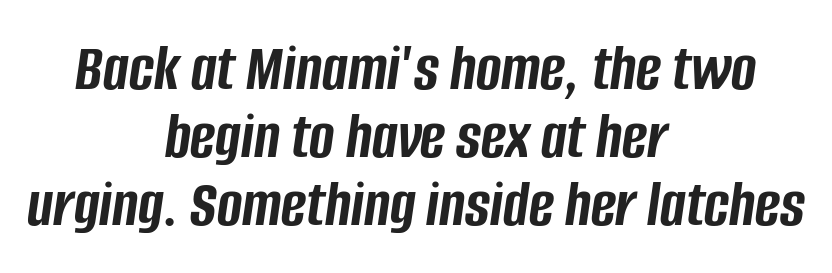
Q: Is the text bold? A: Yes.
Q: Is the text italic (slanted)? A: Yes, it leans right by about 8 degrees.
Q: Is the text underlined? A: No.
Q: How is the paragraph aligned? A: Centered.
Q: Is the spacing between letters normal or unusually wide? A: Normal.
Q: Is the spacing between lines tight, normal or loose? A: Tight.
Q: Width (condensed, normal, or wide)? A: Condensed.
Q: Stroke contrast? A: Low.
Q: x-height? A: Large.
Q: Monospaced? A: No.
